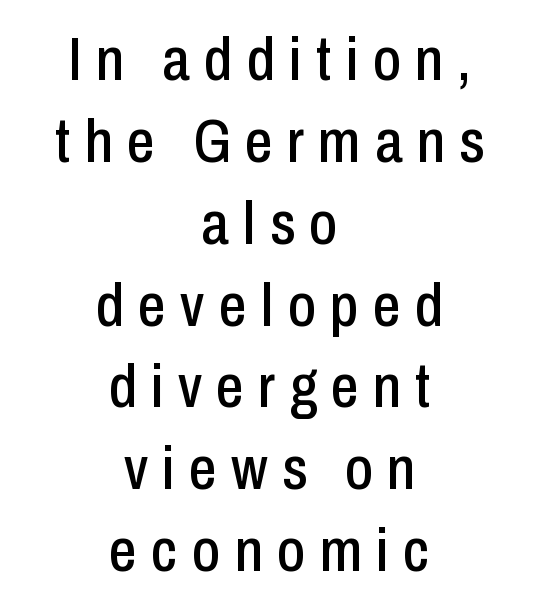
What's the leading like? Ordinary, nothing unusual. Display-style spreading of the glyphs; the letterfit is very open. The face used here is proportionally spaced, like ordinary book or web type. Every row of glyphs is offset so its center matches the block's center. Clear beneath every line of the passage.
